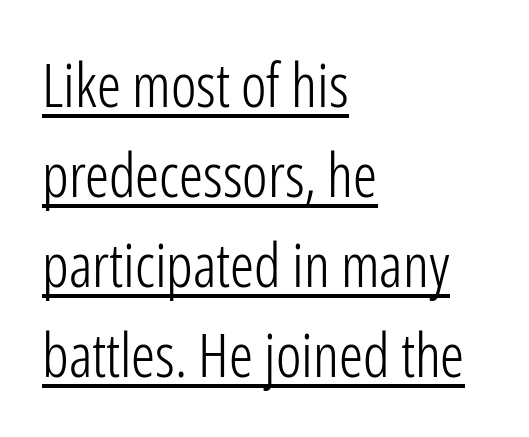
Do the characters align in a grid? No, the font is proportional. The characters are drawn with everyday or finer stroke widths. Ascenders rise straight up at ninety degrees. Stroke terminals: plain, sans-serif.
